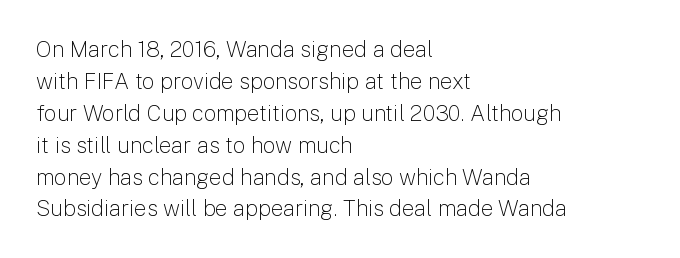
Q: Is the text bold? A: No.
Q: Is the text italic (slanted)? A: No, it is upright.
Q: Is the text underlined? A: No.
Q: How is the paragraph aligned? A: Left-aligned.
Q: Is the spacing between letters normal or unusually wide? A: Normal.
Q: Is the spacing between lines tight, normal or loose? A: Normal.
